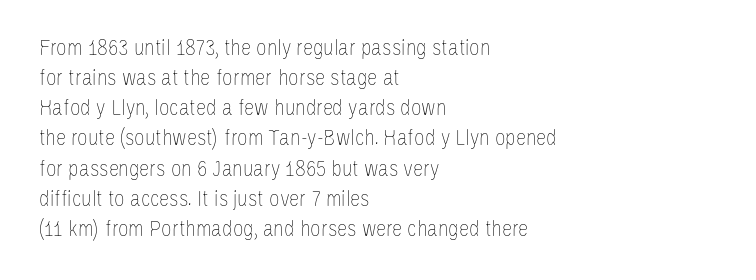
{"italic": "no", "bold": "no", "underline": "no", "align": "left", "line_spacing": "normal", "line_spacing_ratio": 1.31, "letter_spacing": "normal", "letter_spacing_em": 0.0, "glyph_px": 23}
